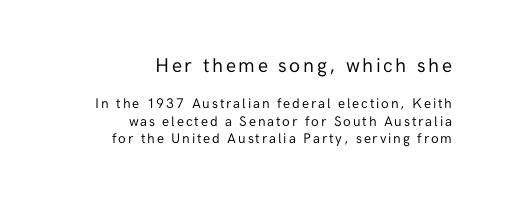
The image shows 20 px text type, upright; set right-aligned, normal line spacing (1.28x), not underlined; the first (top) block is 1.43x larger.
